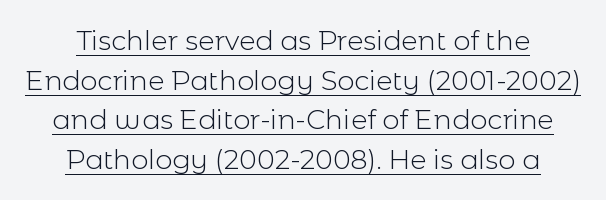
{"italic": "no", "bold": "no", "underline": "yes", "align": "center", "line_spacing": "normal", "line_spacing_ratio": 1.47, "letter_spacing": "normal", "letter_spacing_em": 0.0, "glyph_px": 27}
